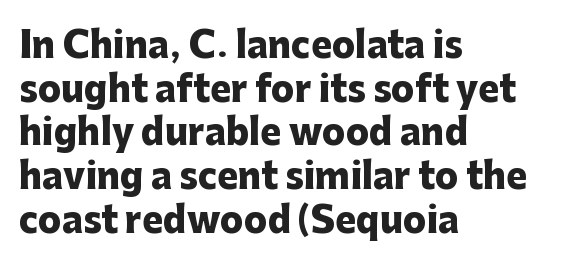
The image shows 35 px heavy sans-serif type, upright; set left-aligned, normal line spacing (1.25x), normal letter spacing, not underlined; low stroke contrast and a medium x-height.
